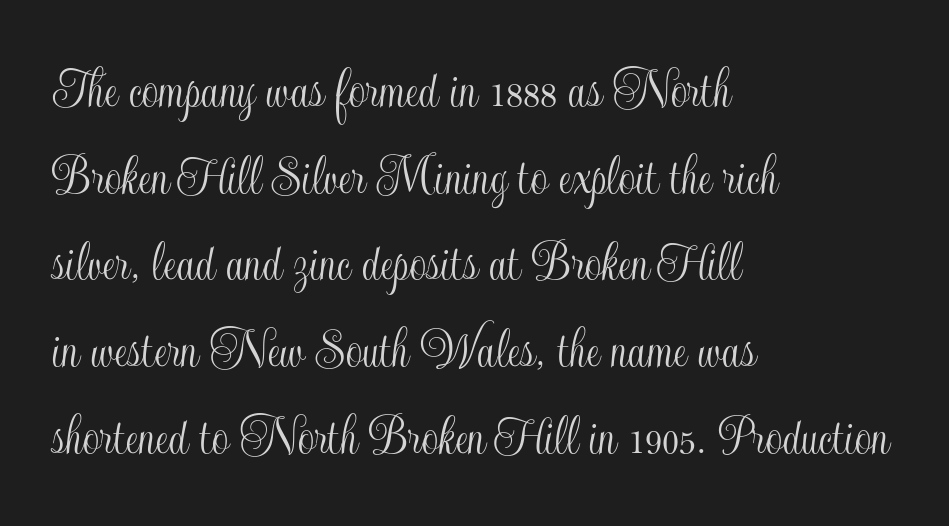
{"width": "condensed", "x_height": "small", "monospaced": "no", "underline": "no", "align": "left", "line_spacing": "normal", "line_spacing_ratio": 1.47, "letter_spacing": "normal", "letter_spacing_em": 0.0, "glyph_px": 59}
